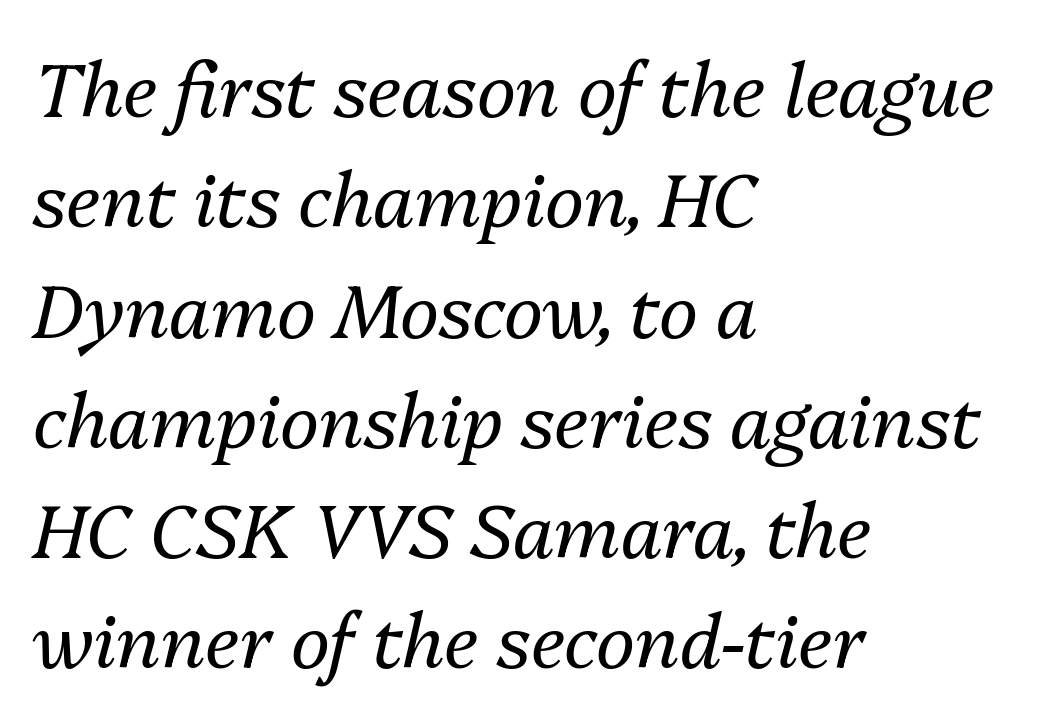
{"italic": "yes", "lean": "right", "slant_degrees": 13, "bold": "no", "weight": "regular", "width": "normal", "stroke_contrast": "medium", "x_height": "medium", "monospaced": "no", "underline": "no", "align": "left", "line_spacing": "normal", "line_spacing_ratio": 1.49, "letter_spacing": "normal", "letter_spacing_em": 0.0, "glyph_px": 74}
